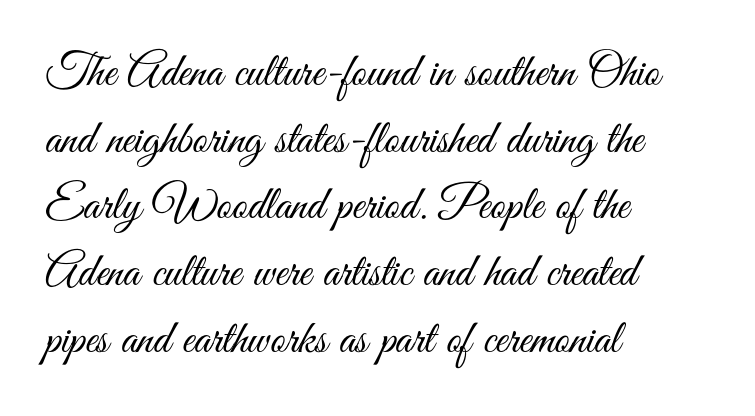
{"serif": "no", "bold": "no", "weight": "light", "width": "condensed", "stroke_contrast": "medium", "x_height": "small", "monospaced": "no", "underline": "no", "align": "left", "line_spacing": "normal", "line_spacing_ratio": 1.42, "letter_spacing": "normal", "letter_spacing_em": 0.0, "glyph_px": 47}
